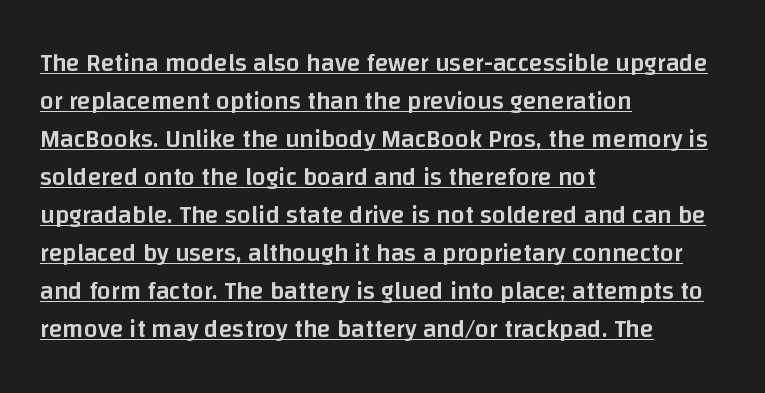
Tracking value appears to be zero — textbook default spacing. The sample has been set in demibold, a notch under bold. When letters stand straight like this, we call the style roman or upright. Each line starts at the same left margin while the right side varies. Has an underline been added? It has. The rows are spaced the way most documents space them.
